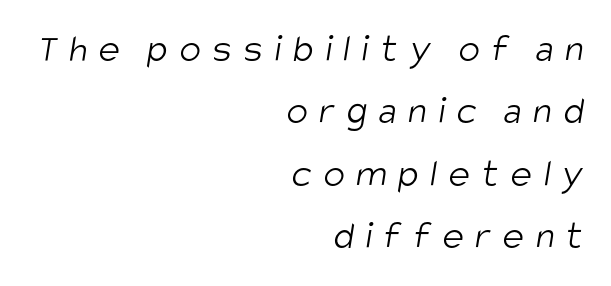
Q: Is the text bold? A: No.
Q: Is the typeface a serif or a sans-serif typeface? A: Sans-serif.
Q: Is the text underlined? A: No.
Q: How is the paragraph aligned? A: Right-aligned.
Q: Is the spacing between letters normal or unusually wide? A: Unusually wide.
Q: Is the spacing between lines tight, normal or loose? A: Normal.
Q: Width (condensed, normal, or wide)? A: Condensed.
Q: Stroke contrast? A: Low.
Q: x-height? A: Large.
Q: Monospaced? A: No.
